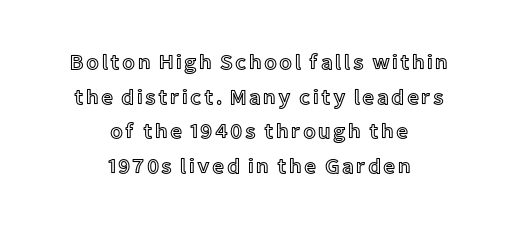
{"italic": "no", "underline": "no", "align": "center", "line_spacing": "normal", "line_spacing_ratio": 1.65, "glyph_px": 21}
